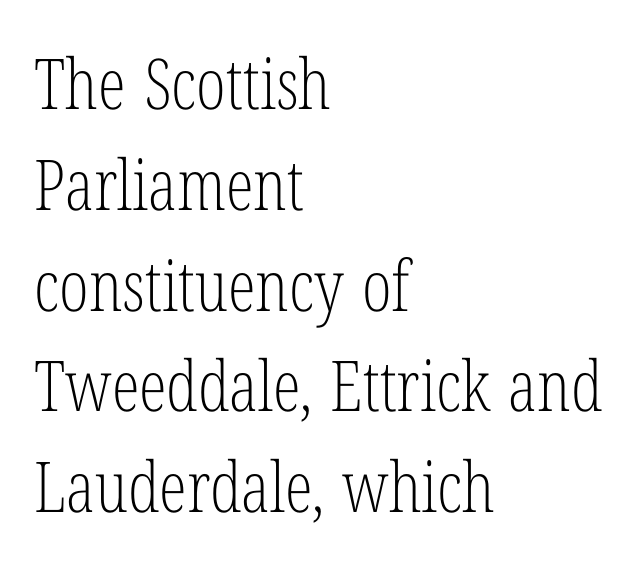
Q: Is the text bold? A: No.
Q: Is the text italic (slanted)? A: No, it is upright.
Q: Is the typeface a serif or a sans-serif typeface? A: Serif.
Q: Is the text underlined? A: No.
Q: How is the paragraph aligned? A: Left-aligned.
Q: Is the spacing between letters normal or unusually wide? A: Normal.
Q: Is the spacing between lines tight, normal or loose? A: Normal.
Q: Width (condensed, normal, or wide)? A: Condensed.
Q: Stroke contrast? A: Low.
Q: x-height? A: Medium.
Q: Monospaced? A: No.
